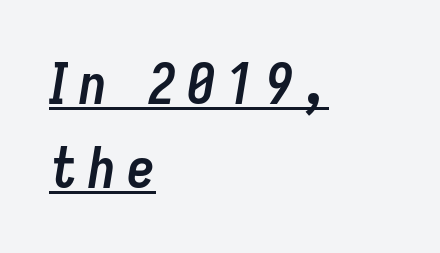
The image shows 56 px semibold, condensed type, italic (leaning right); set left-aligned, normal line spacing (1.5x), unusually wide letter spacing (+0.2 em), underlined; low stroke contrast and a medium x-height.
